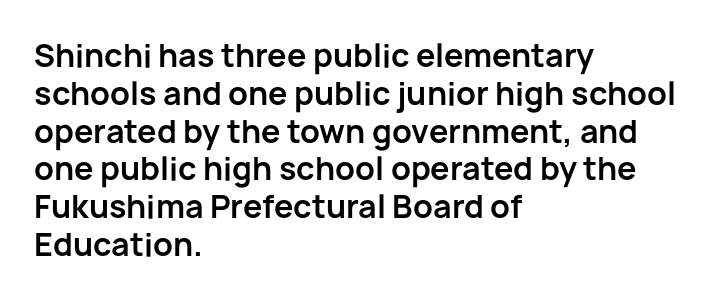
The passage shown has conventional tracking throughout. Note: no serifs on the glyphs. Every row of glyphs begins at an identical x-position on the left. Each row of text sits above clean, open space.
